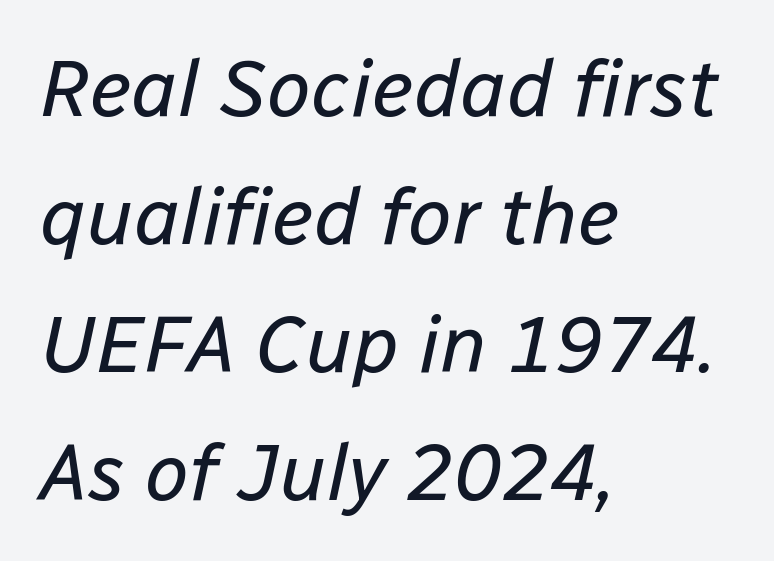
Q: Is the text bold? A: No.
Q: Is the text italic (slanted)? A: Yes, it leans right by about 12 degrees.
Q: Is the text underlined? A: No.
Q: How is the paragraph aligned? A: Left-aligned.
Q: Is the spacing between letters normal or unusually wide? A: Normal.
Q: Is the spacing between lines tight, normal or loose? A: Normal.
Q: Width (condensed, normal, or wide)? A: Normal.
Q: Stroke contrast? A: Low.
Q: x-height? A: Medium.
Q: Monospaced? A: No.
